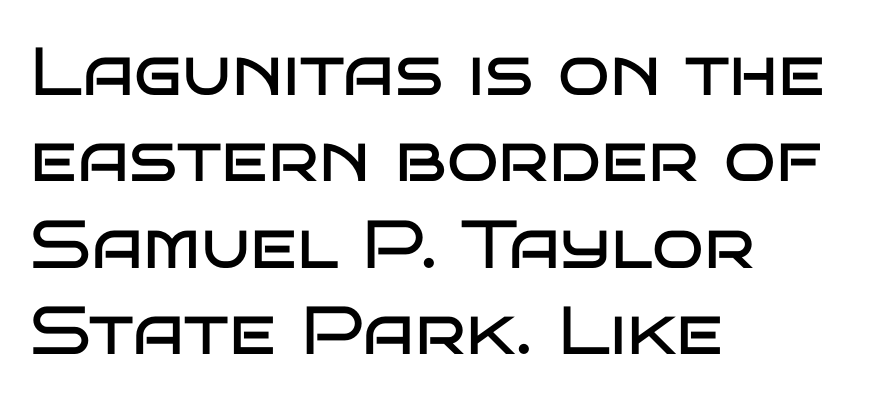
This block has exactly the height ordinary leading produces. Characters remain perfectly vertical along every line. Compared with a centered layout, this one pins lines to the left instead. Stroke mass is kept to a normal reading level or below.
